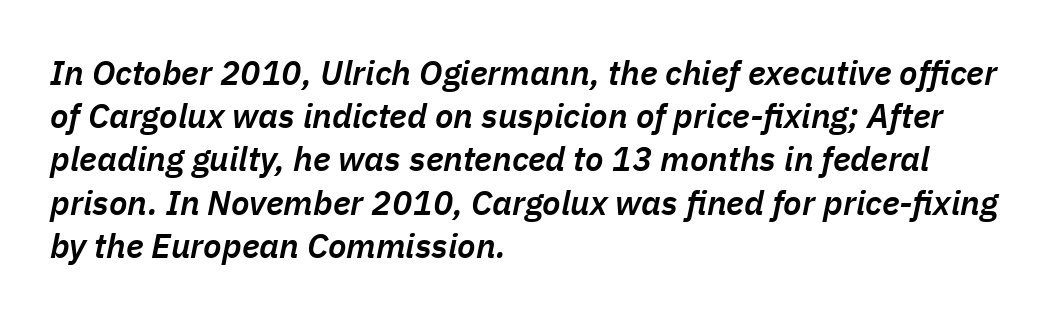
The image shows 34 px semibold type, italic (leaning right); set left-aligned, normal line spacing (1.27x), normal letter spacing, not underlined; low stroke contrast and a medium x-height.
